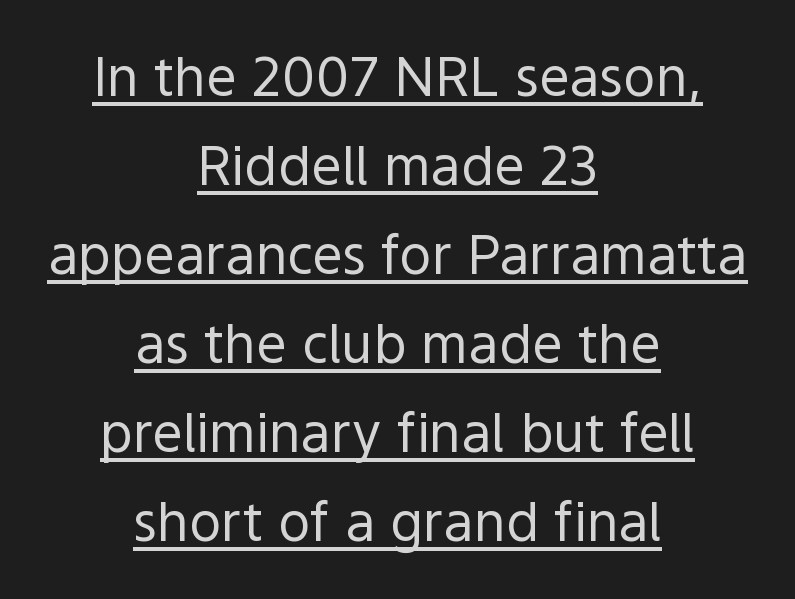
The image shows 54 px regular-weight sans-serif type, upright; set centered, normal line spacing (1.65x), normal letter spacing, underlined; a medium x-height.
